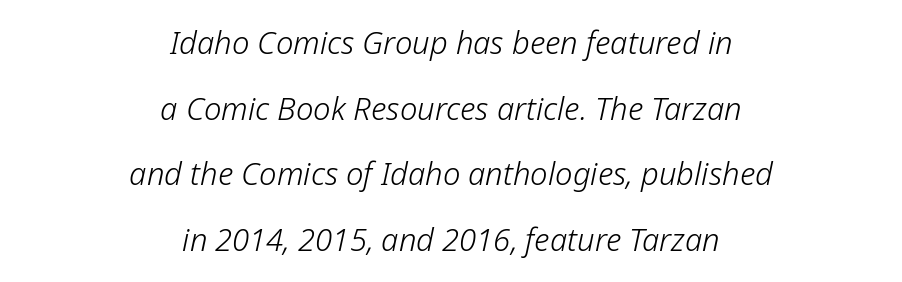
Q: Is the text bold? A: No.
Q: Is the text italic (slanted)? A: Yes, it leans right by about 12 degrees.
Q: Is the text underlined? A: No.
Q: How is the paragraph aligned? A: Centered.
Q: Is the spacing between letters normal or unusually wide? A: Normal.
Q: Is the spacing between lines tight, normal or loose? A: Loose.
Q: Width (condensed, normal, or wide)? A: Normal.
Q: Stroke contrast? A: Low.
Q: x-height? A: Medium.
Q: Monospaced? A: No.
